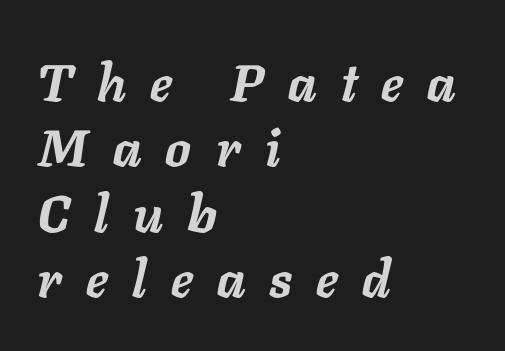
Q: Is the text bold? A: Yes.
Q: Is the text italic (slanted)? A: Yes, it leans right by about 11 degrees.
Q: Is the text underlined? A: No.
Q: How is the paragraph aligned? A: Left-aligned.
Q: Is the spacing between letters normal or unusually wide? A: Unusually wide.
Q: Is the spacing between lines tight, normal or loose? A: Normal.
Q: Width (condensed, normal, or wide)? A: Normal.
Q: Stroke contrast? A: Low.
Q: x-height? A: Medium.
Q: Monospaced? A: No.
